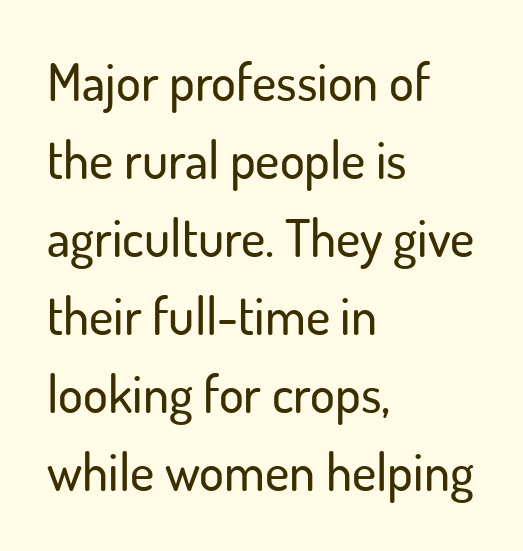
The image shows 52 px sans-serif type, upright; set left-aligned, normal line spacing (1.5x), normal letter spacing, not underlined; low stroke contrast and a small x-height.
